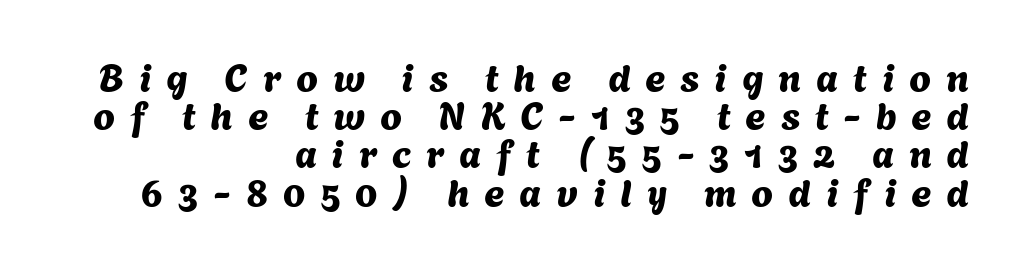
Q: Is the typeface a serif or a sans-serif typeface? A: Sans-serif.
Q: Is the text underlined? A: No.
Q: How is the paragraph aligned? A: Right-aligned.
Q: Is the spacing between letters normal or unusually wide? A: Unusually wide.
Q: Is the spacing between lines tight, normal or loose? A: Tight.
Q: Width (condensed, normal, or wide)? A: Normal.
Q: Stroke contrast? A: Medium.
Q: x-height? A: Medium.
Q: Monospaced? A: No.
